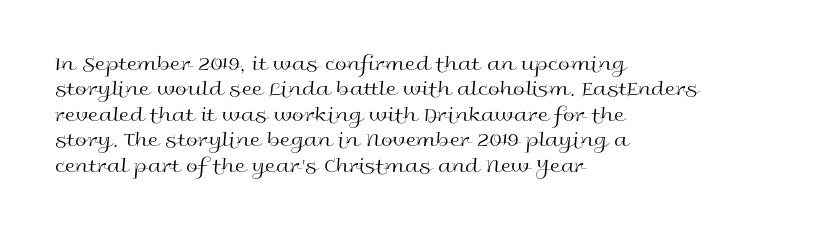
{"italic": "no", "bold": "no", "underline": "no", "align": "left", "line_spacing_ratio": 1.21, "letter_spacing": "normal", "letter_spacing_em": 0.0, "glyph_px": 21}
